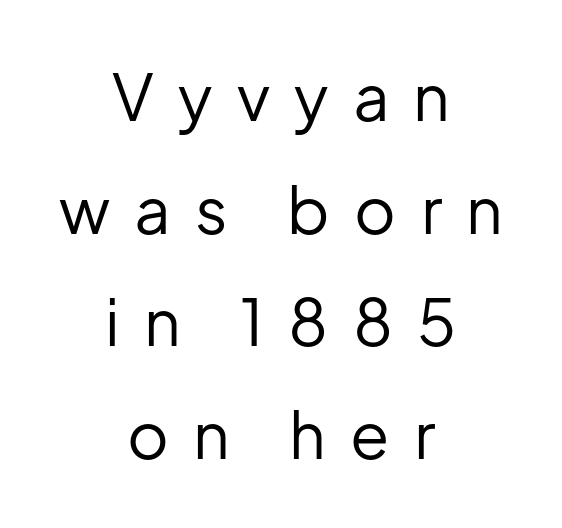
The paragraph shown floats in the horizontal middle. Rendered with straight, roman letterforms. The string is rendered with underlining switched off. Substantial extra tracking has been applied to these lines. These lines are composed in type without serifs. Varying glyph widths throughout — classic text-font behaviour.
